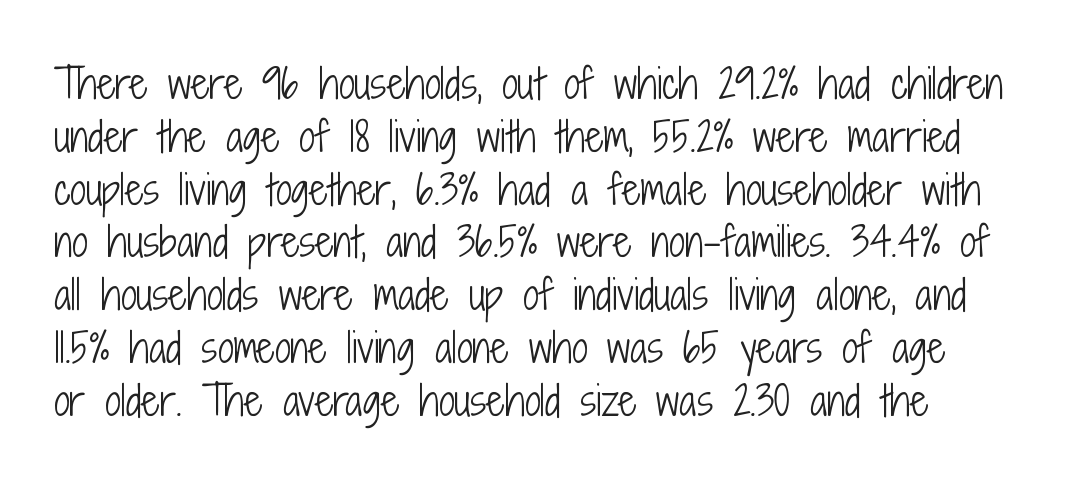
{"serif": "no", "italic": "no", "bold": "no", "weight": "light", "width": "condensed", "stroke_contrast": "low", "x_height": "medium", "monospaced": "no", "underline": "no", "line_spacing": "normal", "line_spacing_ratio": 1.32, "letter_spacing": "normal", "letter_spacing_em": 0.0, "glyph_px": 40}
